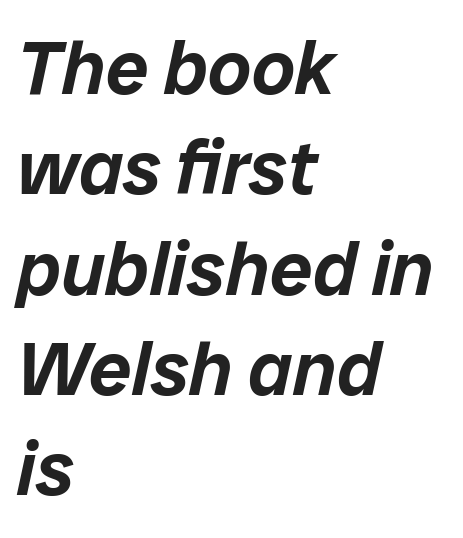
{"italic": "yes", "lean": "right", "slant_degrees": 12, "width": "normal", "stroke_contrast": "low", "x_height": "medium", "monospaced": "no", "underline": "no", "align": "left", "line_spacing": "normal", "line_spacing_ratio": 1.32, "letter_spacing": "normal", "letter_spacing_em": 0.0, "glyph_px": 76}
